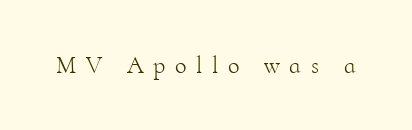
Stems here are at most as thick as an everyday book face. Check the space under the baseline: it is left empty. Spacing between characters has been opened up far beyond the box default. Tall strokes in this sample are plumb rather than angled.
